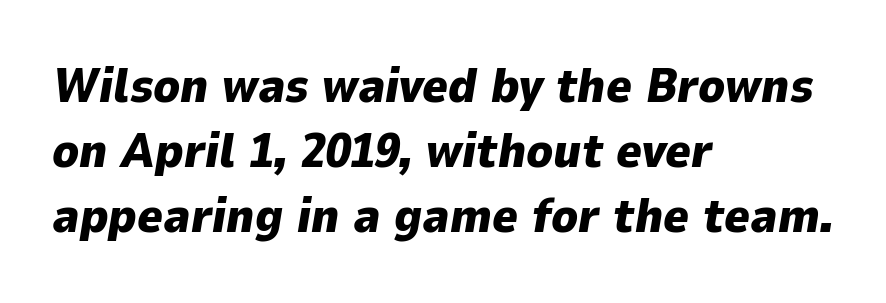
Q: Is the text bold? A: Yes.
Q: Is the text italic (slanted)? A: Yes, it leans right by about 9 degrees.
Q: Is the text underlined? A: No.
Q: How is the paragraph aligned? A: Left-aligned.
Q: Is the spacing between letters normal or unusually wide? A: Normal.
Q: Is the spacing between lines tight, normal or loose? A: Normal.
Q: Width (condensed, normal, or wide)? A: Normal.
Q: Stroke contrast? A: Low.
Q: x-height? A: Medium.
Q: Monospaced? A: No.
